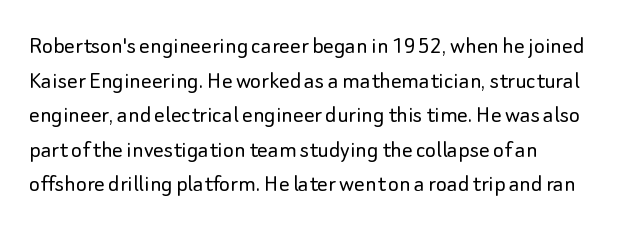
The image shows 26 px text type, upright; set left-aligned, normal line spacing (1.33x), normal letter spacing, not underlined.
